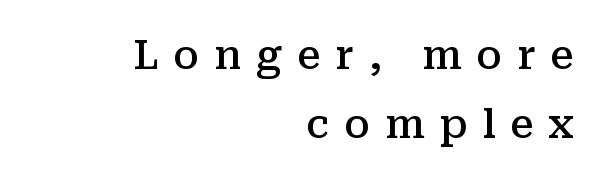
{"serif": "yes", "italic": "no", "bold": "semi", "weight": "semibold", "width": "normal", "stroke_contrast": "medium", "x_height": "medium", "monospaced": "no", "underline": "no", "align": "right", "line_spacing_ratio": 1.73, "letter_spacing": "wide", "letter_spacing_em": 0.37, "glyph_px": 40}
